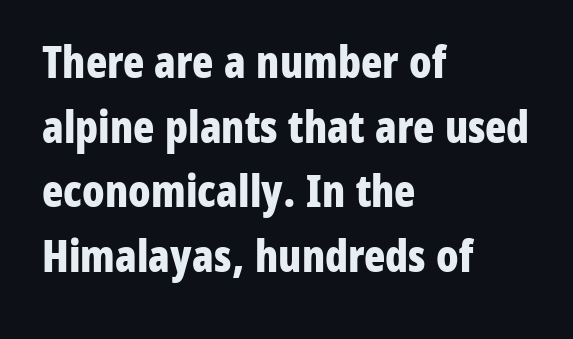
{"serif": "no", "italic": "no", "bold": "yes", "weight": "bold", "width": "condensed", "stroke_contrast": "low", "x_height": "medium", "monospaced": "no", "underline": "no", "align": "left", "line_spacing": "normal", "line_spacing_ratio": 1.47, "letter_spacing": "normal", "letter_spacing_em": 0.0, "glyph_px": 44}
